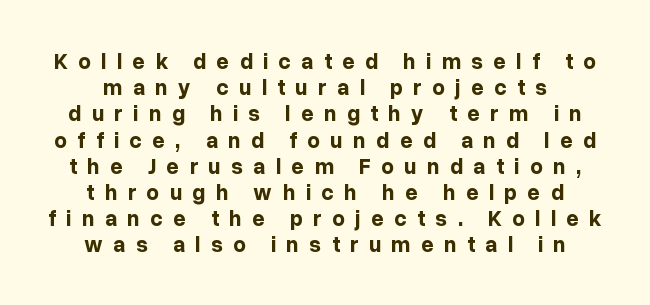
The rendering uses a bold face; every stroke is thick and dark. Spacing between characters has been opened up far beyond the box default. Underlining? Definitely not there. In terms of posture, this sample is upright.
